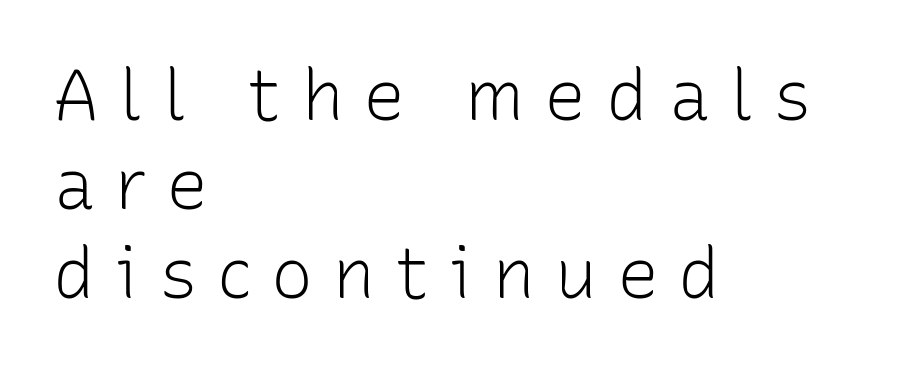
The image shows 70 px light sans-serif type, upright; set left-aligned, normal line spacing (1.27x), unusually wide letter spacing (+0.28 em), not underlined; low stroke contrast and a medium x-height.
